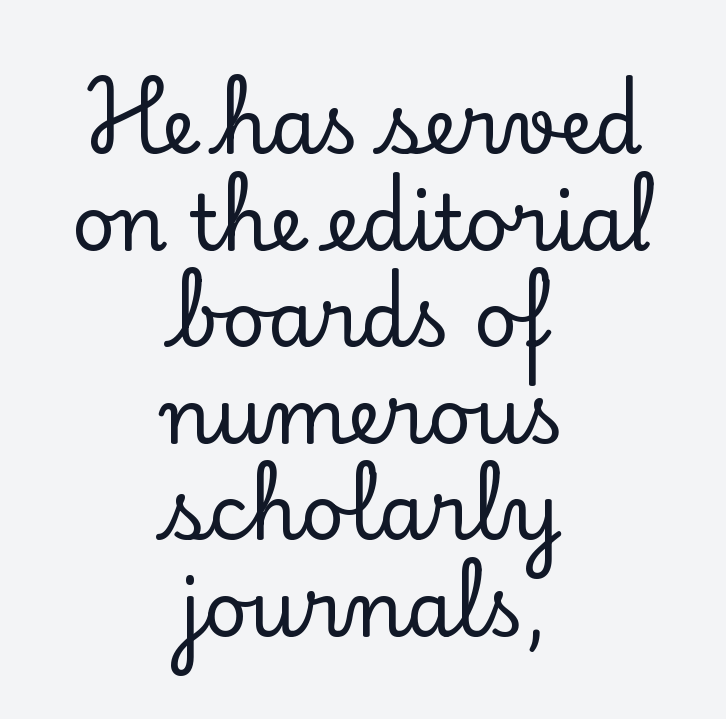
Q: Is the text italic (slanted)? A: No, it is upright.
Q: Is the typeface a serif or a sans-serif typeface? A: Serif.
Q: Is the text underlined? A: No.
Q: How is the paragraph aligned? A: Centered.
Q: Is the spacing between letters normal or unusually wide? A: Normal.
Q: Is the spacing between lines tight, normal or loose? A: Normal.
Q: Width (condensed, normal, or wide)? A: Normal.
Q: Stroke contrast? A: Low.
Q: x-height? A: Small.
Q: Monospaced? A: No.
